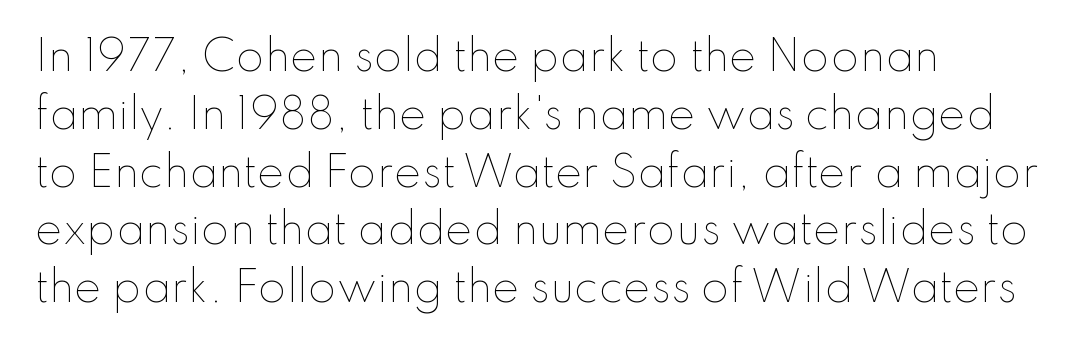
The space directly below the letters is spotless. Line beginnings align vertically; line endings do not. The type is set solid horizontally, with unmodified tracking. Does the leading feel generous? No, just average. Tall strokes in this sample are plumb rather than angled. No chunkiness to these letters — they're not bold.
